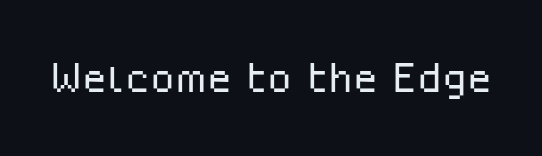
Q: Is the text bold? A: No.
Q: Is the text italic (slanted)? A: No, it is upright.
Q: Is the typeface a serif or a sans-serif typeface? A: Sans-serif.
Q: Is the text underlined? A: No.
Q: Is the spacing between letters normal or unusually wide? A: Normal.
Q: Width (condensed, normal, or wide)? A: Normal.
Q: Stroke contrast? A: Low.
Q: x-height? A: Medium.
Q: Monospaced? A: No.
